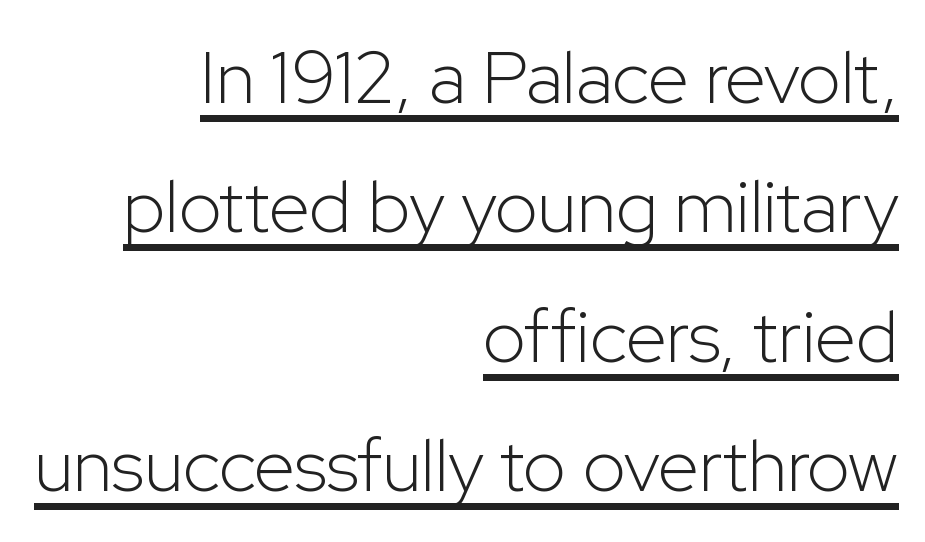
Q: Is the text bold? A: No.
Q: Is the text italic (slanted)? A: No, it is upright.
Q: Is the typeface a serif or a sans-serif typeface? A: Sans-serif.
Q: Is the text underlined? A: Yes.
Q: How is the paragraph aligned? A: Right-aligned.
Q: Is the spacing between letters normal or unusually wide? A: Normal.
Q: Width (condensed, normal, or wide)? A: Normal.
Q: Stroke contrast? A: Low.
Q: x-height? A: Medium.
Q: Monospaced? A: No.
